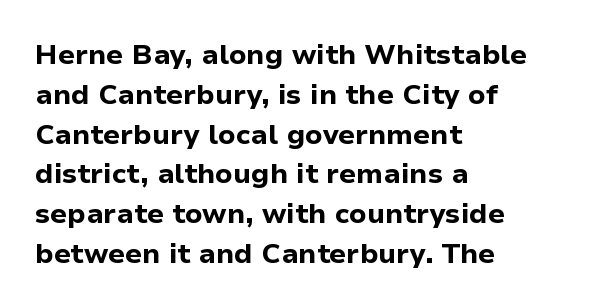
{"serif": "no", "italic": "no", "bold": "yes", "weight": "bold", "width": "normal", "stroke_contrast": "low", "x_height": "medium", "monospaced": "no", "underline": "no", "align": "left", "line_spacing": "normal", "line_spacing_ratio": 1.42, "letter_spacing": "normal", "letter_spacing_em": 0.0, "glyph_px": 28}
